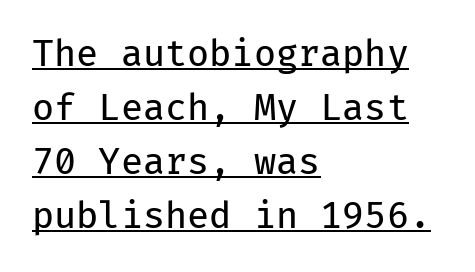
{"serif": "no", "italic": "no", "bold": "no", "weight": "regular", "width": "normal", "stroke_contrast": "low", "x_height": "medium", "monospaced": "yes", "underline": "yes", "align": "left", "line_spacing": "normal", "line_spacing_ratio": 1.5, "letter_spacing": "normal", "letter_spacing_em": 0.0, "glyph_px": 36}
